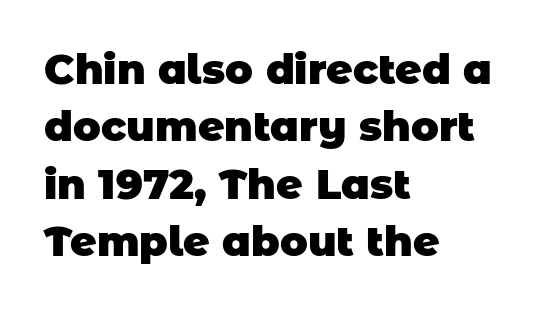
{"serif": "no", "bold": "yes", "weight": "heavy", "width": "normal", "stroke_contrast": "low", "x_height": "large", "monospaced": "no", "underline": "no", "align": "left", "line_spacing": "normal", "line_spacing_ratio": 1.4, "letter_spacing": "normal", "letter_spacing_em": 0.0, "glyph_px": 41}
